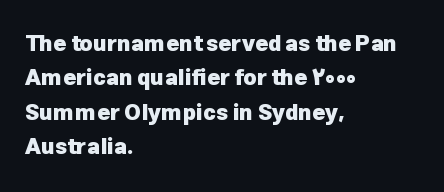
The image shows 22 px bold type, upright; set left-aligned, normal line spacing (1.56x), normal letter spacing, not underlined.
